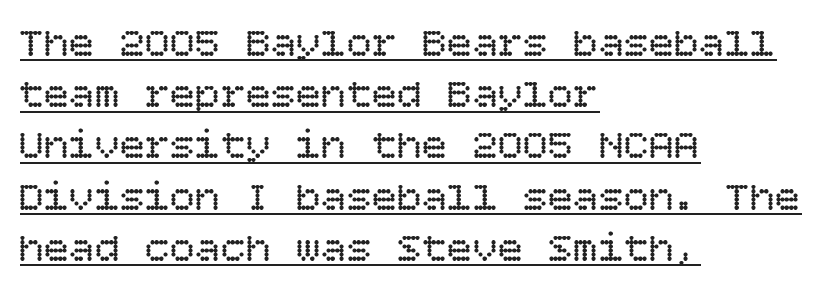
Does the copy run flush right? No — it runs flush left. Underline: present. The weight would be labelled regular, book, light, or lighter still. Students, note that the glyphs here touch the page at normal intervals. You can tell it's not italic because the verticals are truly vertical.
